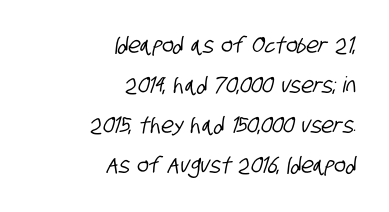
Lines of text with bare space underneath. Honestly, the letter spacing is just normal — you wouldn't notice it. A flush-right, rag-left setting is used for this passage.
